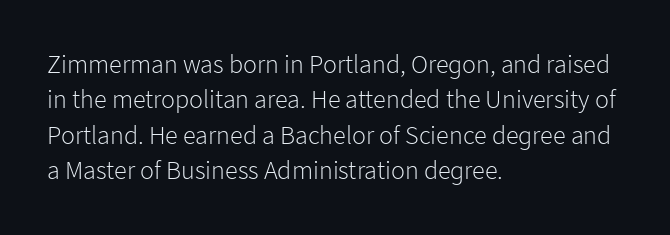
Vertically, the passage feels balanced, rows spaced as you'd expect. No italicization has been applied; the sample stays upright. A bare baseline throughout the passage. Think standard paragraph weight, or any step lighter than that.
